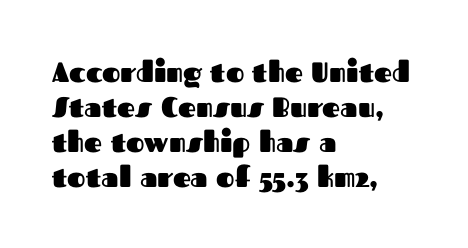
Q: Is the text bold? A: Yes.
Q: Is the text italic (slanted)? A: No, it is upright.
Q: Is the typeface a serif or a sans-serif typeface? A: Sans-serif.
Q: Is the text underlined? A: No.
Q: How is the paragraph aligned? A: Left-aligned.
Q: Is the spacing between letters normal or unusually wide? A: Normal.
Q: Is the spacing between lines tight, normal or loose? A: Normal.
Q: Width (condensed, normal, or wide)? A: Normal.
Q: Stroke contrast? A: Medium.
Q: x-height? A: Medium.
Q: Monospaced? A: No.
